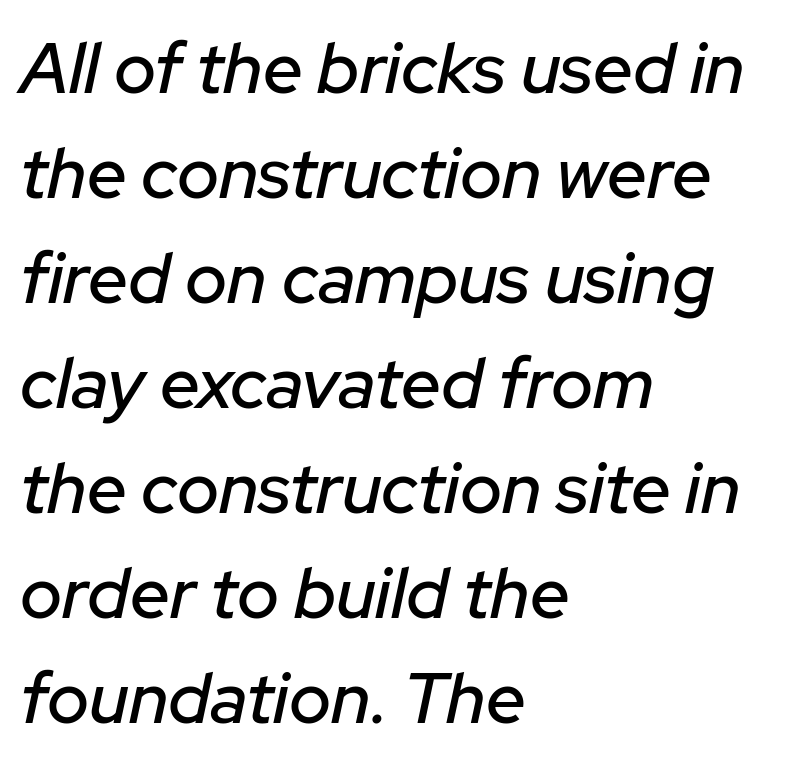
{"italic": "yes", "lean": "right", "slant_degrees": 12, "width": "normal", "stroke_contrast": "low", "x_height": "medium", "monospaced": "no", "underline": "no", "align": "left", "line_spacing": "normal", "line_spacing_ratio": 1.48, "letter_spacing": "normal", "letter_spacing_em": 0.0, "glyph_px": 71}
